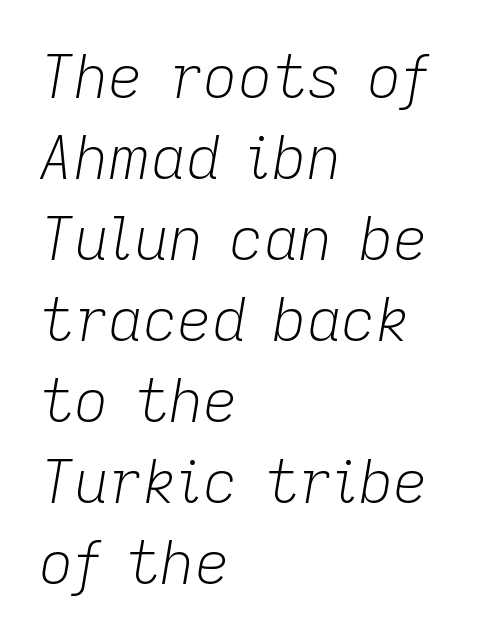
The image shows 60 px light type, italic (leaning right); set left-aligned, normal line spacing (1.35x), normal letter spacing, not underlined; low stroke contrast and a medium x-height.
